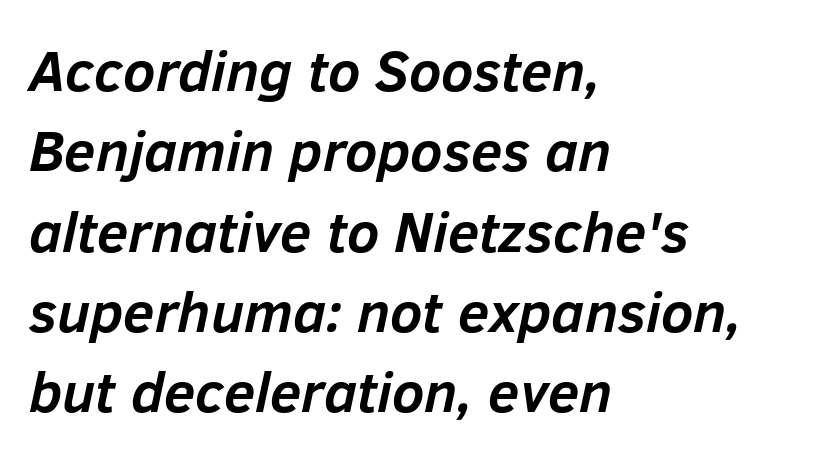
The image shows 57 px semibold type, italic (leaning right); set left-aligned, normal line spacing (1.41x), normal letter spacing, not underlined; low stroke contrast and a medium x-height.
